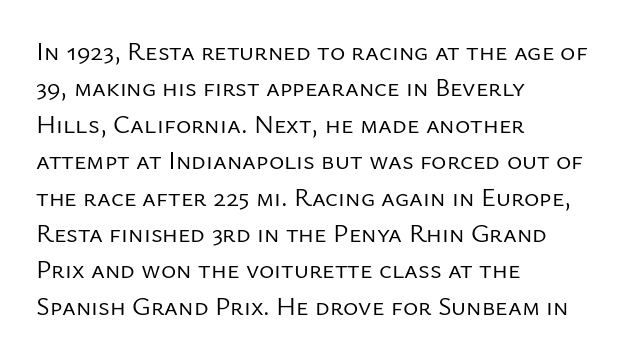
Q: Is the text bold? A: No.
Q: Is the text italic (slanted)? A: No, it is upright.
Q: Is the text underlined? A: No.
Q: How is the paragraph aligned? A: Left-aligned.
Q: Is the spacing between letters normal or unusually wide? A: Normal.
Q: Is the spacing between lines tight, normal or loose? A: Normal.
